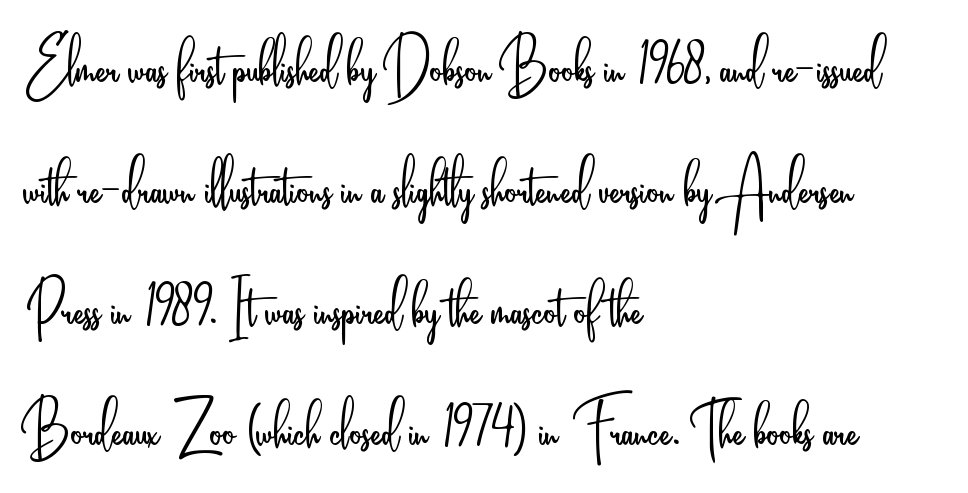
The image shows 77 px light, condensed sans-serif type; set left-aligned, normal line spacing (1.57x), normal letter spacing, not underlined; low stroke contrast and a small x-height.
